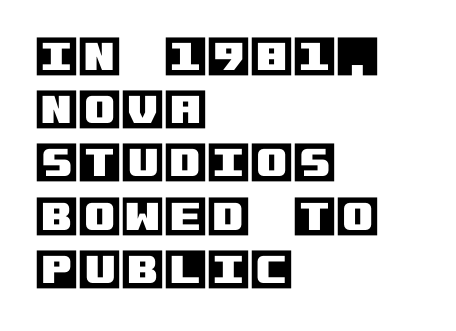
The image shows 44 px text type, upright; set left-aligned, line spacing 1.21x, normal letter spacing, not underlined; a large x-height.
